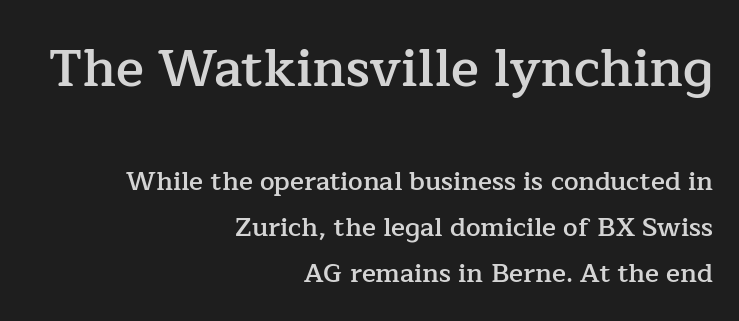
Q: Is the text bold? A: Semi-bold.
Q: Is the text italic (slanted)? A: No, it is upright.
Q: Is the typeface a serif or a sans-serif typeface? A: Serif.
Q: Is the text underlined? A: No.
Q: How is the paragraph aligned? A: Right-aligned.
Q: Is the spacing between letters normal or unusually wide? A: Normal.
Q: Which block of text is set in a larger size, the first (top) or the second (bottom)? A: The first (top) one.
Q: Width (condensed, normal, or wide)? A: Normal.
Q: Stroke contrast? A: Low.
Q: x-height? A: Medium.
Q: Monospaced? A: No.
